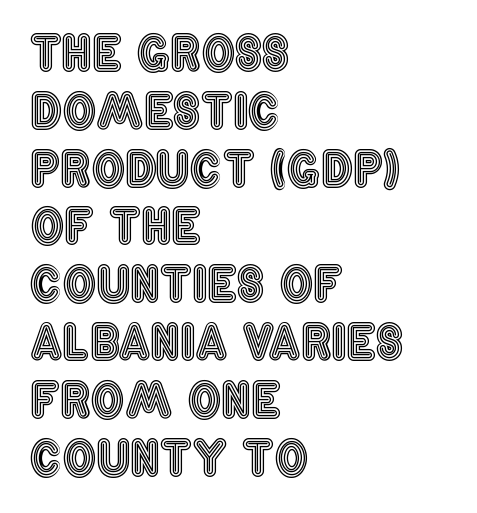
Letter spacing: default. The rendering uses natural spacing where letterforms have individual widths. A roman cut, with each character standing at attention. The lines in this sample share a left origin and differ only in where they stop. A bare baseline throughout the passage.
